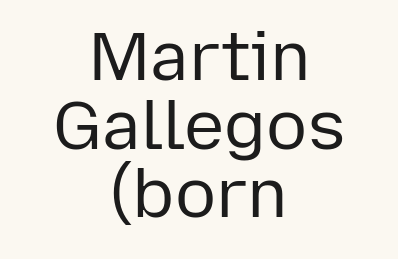
Q: Is the text bold? A: No.
Q: Is the text italic (slanted)? A: No, it is upright.
Q: Is the typeface a serif or a sans-serif typeface? A: Sans-serif.
Q: Is the text underlined? A: No.
Q: How is the paragraph aligned? A: Centered.
Q: Is the spacing between letters normal or unusually wide? A: Normal.
Q: Is the spacing between lines tight, normal or loose? A: Tight.
Q: Width (condensed, normal, or wide)? A: Normal.
Q: Stroke contrast? A: Low.
Q: x-height? A: Medium.
Q: Monospaced? A: No.
